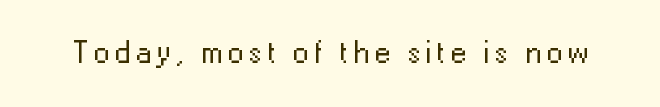
Is the type heavy? It reads as light-to-regular instead. The type family on display is of the sans-serif kind. Spacing verdict: proportional, widths tailored to each character. In terms of posture, this sample is upright. Type without underlining.
